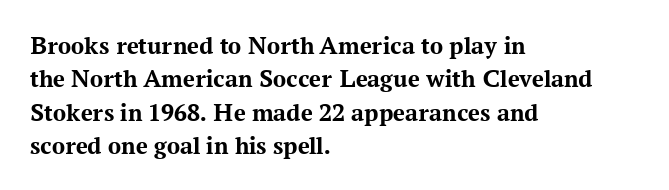
{"italic": "no", "bold": "yes", "underline": "no", "align": "left", "line_spacing": "normal", "line_spacing_ratio": 1.28, "letter_spacing": "normal", "letter_spacing_em": 0.0, "glyph_px": 26}
